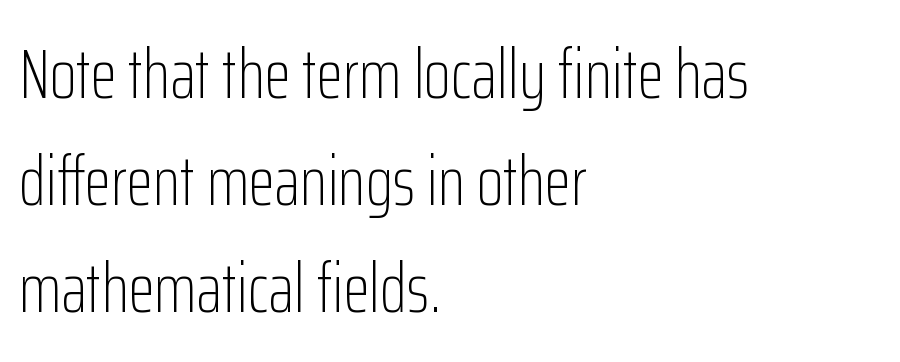
Q: Is the text bold? A: No.
Q: Is the text italic (slanted)? A: No, it is upright.
Q: Is the typeface a serif or a sans-serif typeface? A: Sans-serif.
Q: Is the text underlined? A: No.
Q: How is the paragraph aligned? A: Left-aligned.
Q: Is the spacing between letters normal or unusually wide? A: Normal.
Q: Is the spacing between lines tight, normal or loose? A: Normal.
Q: Width (condensed, normal, or wide)? A: Condensed.
Q: Stroke contrast? A: Low.
Q: x-height? A: Medium.
Q: Monospaced? A: No.
